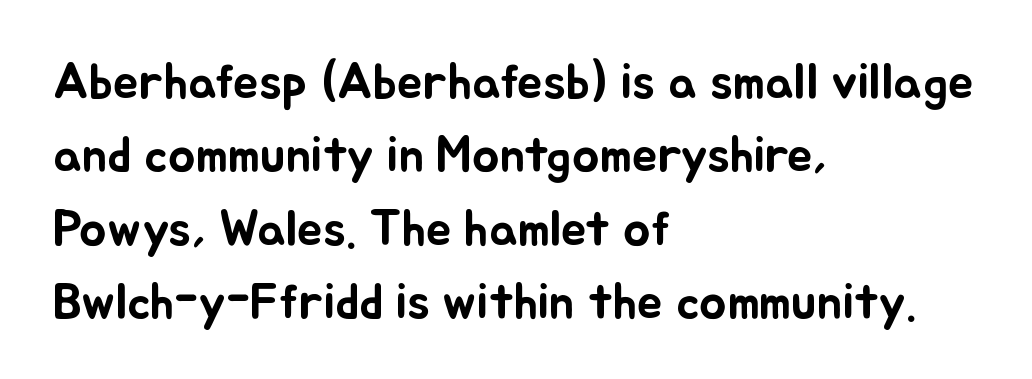
{"italic": "no", "width": "normal", "stroke_contrast": "low", "x_height": "small", "monospaced": "no", "underline": "no", "align": "left", "line_spacing": "normal", "line_spacing_ratio": 1.44, "letter_spacing": "normal", "letter_spacing_em": 0.0, "glyph_px": 51}
